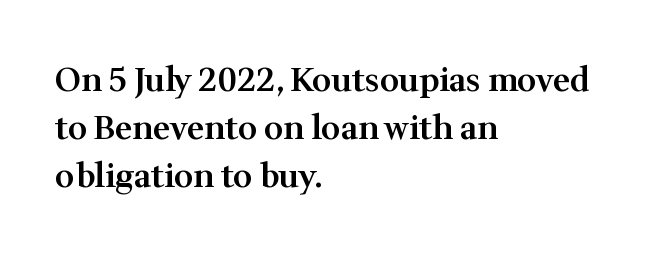
The typesetter chose a ragged-right arrangement here. Think of a printed novel: that variable character pitch is what you see here. Note: serifs present on the glyphs. Plain, unruled lines of type.
